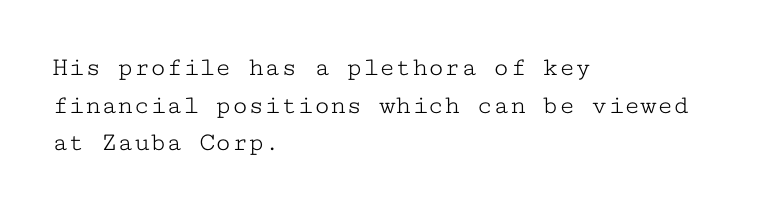
The image shows 27 px text type, upright; set left-aligned, normal line spacing (1.39x), normal letter spacing, not underlined.
